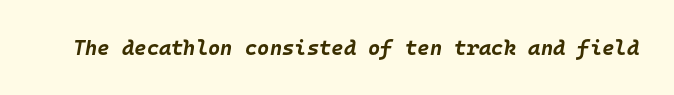
The image shows 21 px bold type, italic (leaning right); set normal letter spacing, not underlined.
